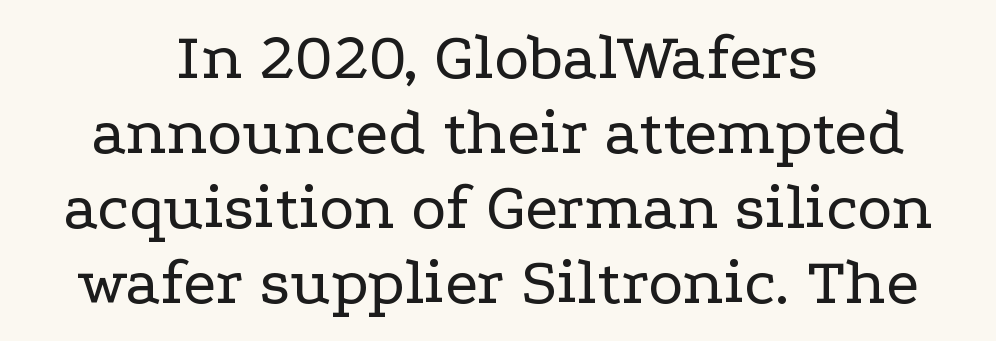
Q: Is the text bold? A: No.
Q: Is the text italic (slanted)? A: No, it is upright.
Q: Is the typeface a serif or a sans-serif typeface? A: Serif.
Q: Is the text underlined? A: No.
Q: How is the paragraph aligned? A: Centered.
Q: Is the spacing between letters normal or unusually wide? A: Normal.
Q: Is the spacing between lines tight, normal or loose? A: Tight.
Q: Width (condensed, normal, or wide)? A: Wide.
Q: Stroke contrast? A: Low.
Q: x-height? A: Medium.
Q: Monospaced? A: No.
